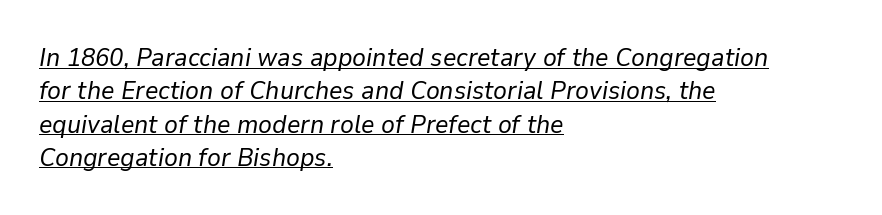
Tall strokes in this sample are angled rather than plumb. One glance says typical: line gaps are just what's usual. The face used here is rendered with its standard letterfit. The strokes are not fattened; the text isn't bold.
